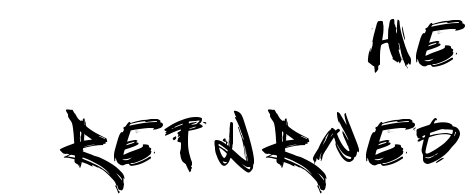
The image shows 58 px condensed sans-serif type; set right-aligned, line spacing 1.71x, unusually wide letter spacing (+0.31 em), not underlined; a large x-height.
